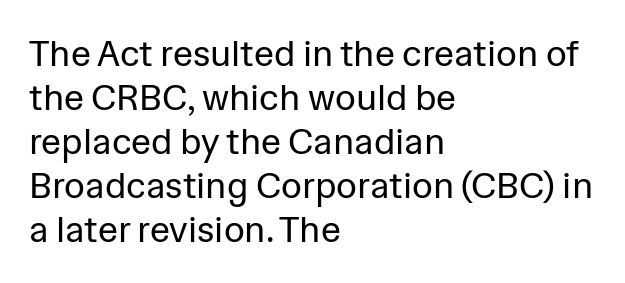
The image shows 36 px regular-weight sans-serif type, upright; set left-aligned, line spacing 1.22x, normal letter spacing, not underlined; low stroke contrast and a medium x-height.
